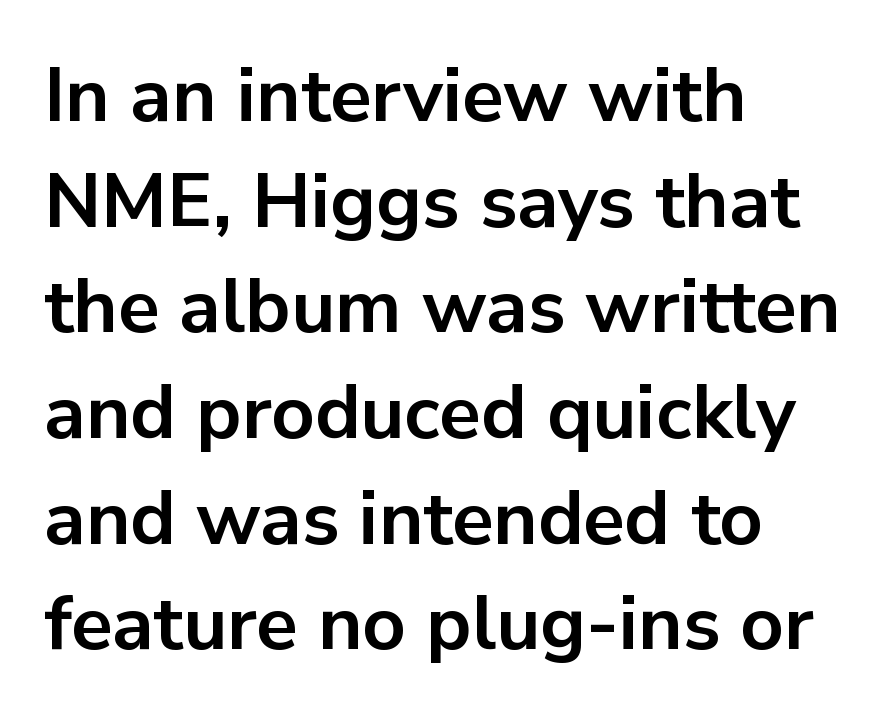
The image shows 76 px bold sans-serif type, upright; set left-aligned, normal line spacing (1.39x), normal letter spacing, not underlined; low stroke contrast and a medium x-height.
